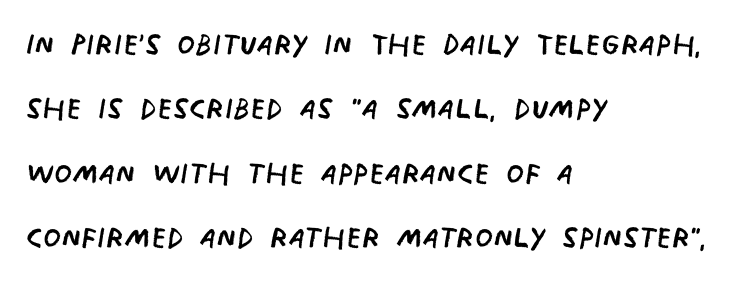
Q: Is the text bold? A: No.
Q: Is the typeface a serif or a sans-serif typeface? A: Sans-serif.
Q: Is the text underlined? A: No.
Q: How is the paragraph aligned? A: Left-aligned.
Q: Is the spacing between letters normal or unusually wide? A: Normal.
Q: Is the spacing between lines tight, normal or loose? A: Normal.
Q: Width (condensed, normal, or wide)? A: Condensed.
Q: Stroke contrast? A: Low.
Q: x-height? A: Large.
Q: Monospaced? A: No.
